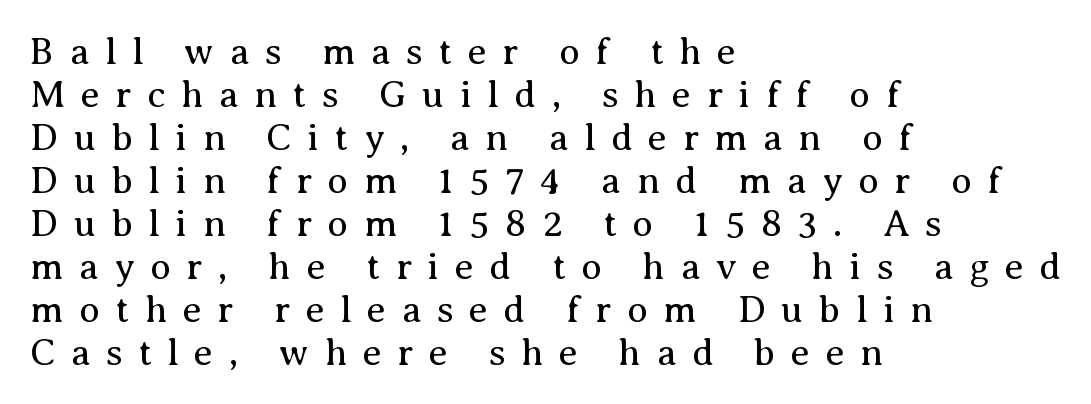
Q: Is the text bold? A: No.
Q: Is the text italic (slanted)? A: No, it is upright.
Q: Is the typeface a serif or a sans-serif typeface? A: Serif.
Q: Is the text underlined? A: No.
Q: How is the paragraph aligned? A: Left-aligned.
Q: Is the spacing between letters normal or unusually wide? A: Unusually wide.
Q: Is the spacing between lines tight, normal or loose? A: Tight.
Q: Width (condensed, normal, or wide)? A: Normal.
Q: Stroke contrast? A: Medium.
Q: x-height? A: Medium.
Q: Monospaced? A: No.
